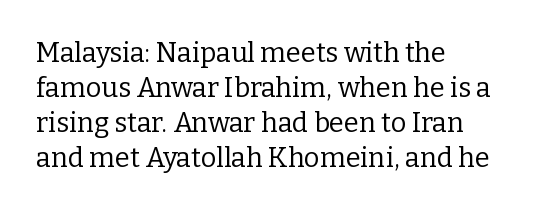
{"italic": "no", "bold": "no", "underline": "no", "align": "left", "line_spacing": "normal", "line_spacing_ratio": 1.3, "letter_spacing": "normal", "letter_spacing_em": 0.0, "glyph_px": 27}
